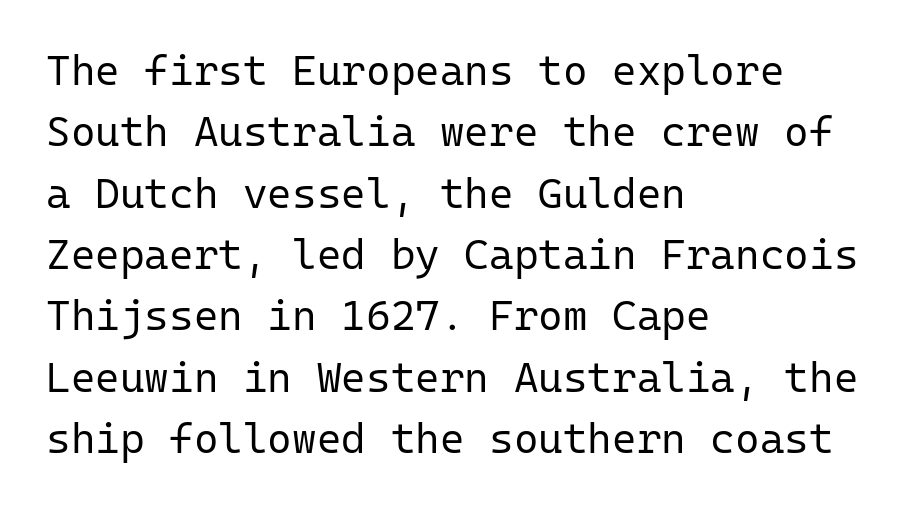
The image shows 42 px regular-weight sans-serif type, upright, monospaced; set left-aligned, normal line spacing (1.46x), normal letter spacing, not underlined; low stroke contrast and a medium x-height.
